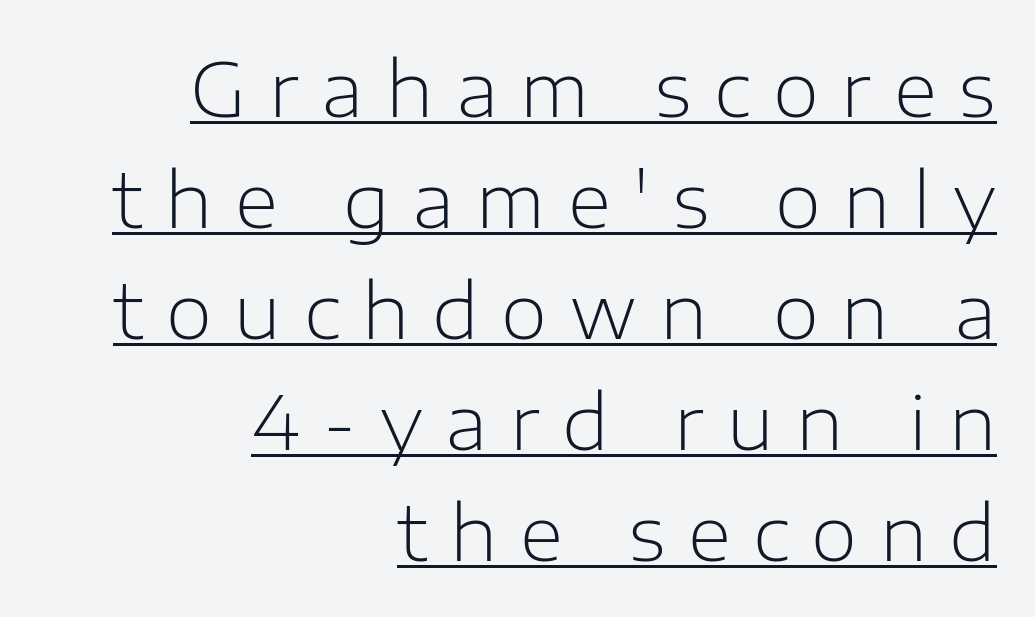
The passage is arranged like a letterhead date or caption credit — flush right. Observe the wide spacing: letters keep a clear distance from each other. The characters are drawn with everyday or finer stroke widths. The face used here is a sans, in the tradition of grotesques and geometrics. Quick note: interline space is typical. Does a line run under the words? Yes, clearly.
